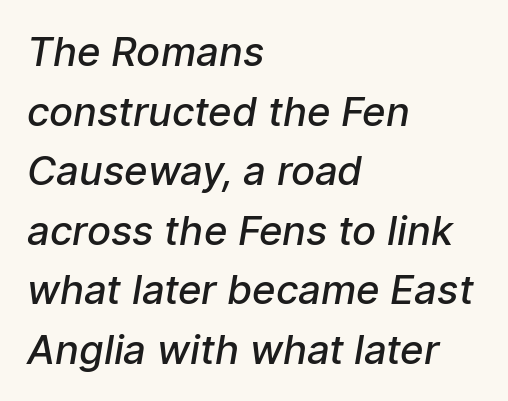
Q: Is the text bold? A: Semi-bold.
Q: Is the typeface a serif or a sans-serif typeface? A: Sans-serif.
Q: Is the text underlined? A: No.
Q: How is the paragraph aligned? A: Left-aligned.
Q: Is the spacing between letters normal or unusually wide? A: Normal.
Q: Is the spacing between lines tight, normal or loose? A: Normal.
Q: Width (condensed, normal, or wide)? A: Normal.
Q: Stroke contrast? A: Low.
Q: x-height? A: Medium.
Q: Monospaced? A: No.
